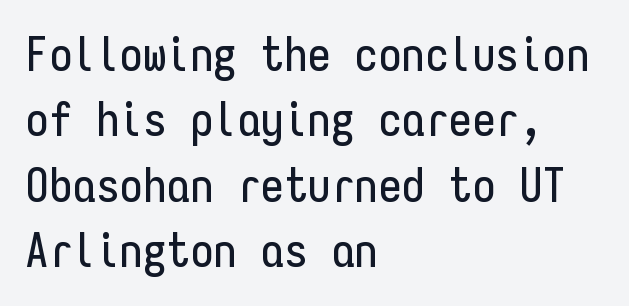
The image shows 47 px condensed sans-serif type, upright, monospaced; set left-aligned, normal line spacing (1.39x), normal letter spacing, not underlined; low stroke contrast and a medium x-height.
